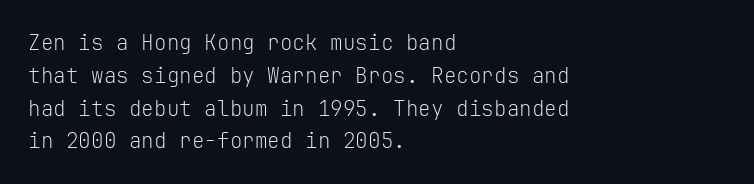
The image shows 21 px text type, upright; set left-aligned, normal line spacing (1.56x), normal letter spacing, not underlined.
